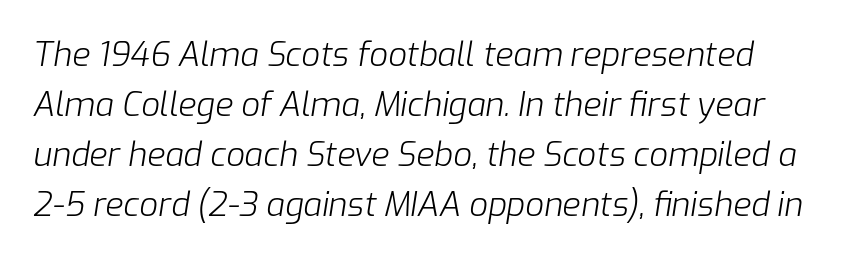
{"italic": "yes", "lean": "right", "slant_degrees": 9, "bold": "no", "weight": "light", "width": "normal", "stroke_contrast": "low", "x_height": "medium", "monospaced": "no", "underline": "no", "line_spacing": "normal", "line_spacing_ratio": 1.52, "letter_spacing": "normal", "letter_spacing_em": 0.0, "glyph_px": 33}
